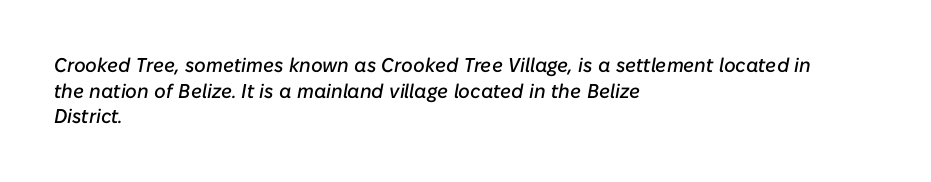
How are the letters spaced? Ordinarily, with no added tracking. Typeset ragged right — the left edge is the straight one. The text carries the slant typical of an italic or oblique font. Is there much room between lines? A standard amount, neither cramped nor airy. Honestly, there is no underline to notice here at all.
